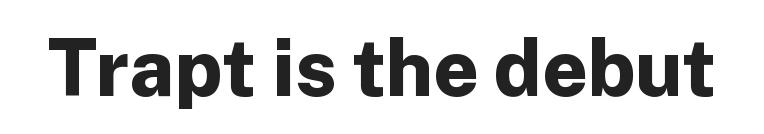
The type sits square on the baseline with zero lean. The letters advance in unequal steps, a hallmark of proportional type. A full-strength bold gives these letters their thick strokes. Serif or sans? Sans — the stroke terminals are bare. Look at the tracking — it's just the regular setting, nothing added. Each row of text sits above clean, open space.
